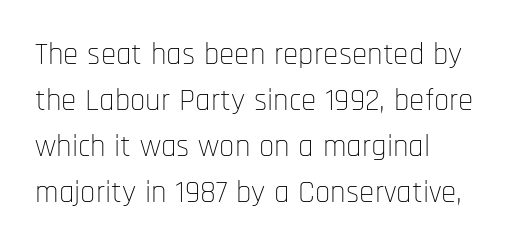
The image shows 31 px thin, condensed sans-serif type, upright; set left-aligned, normal line spacing (1.48x), normal letter spacing, not underlined; low stroke contrast and a large x-height.
